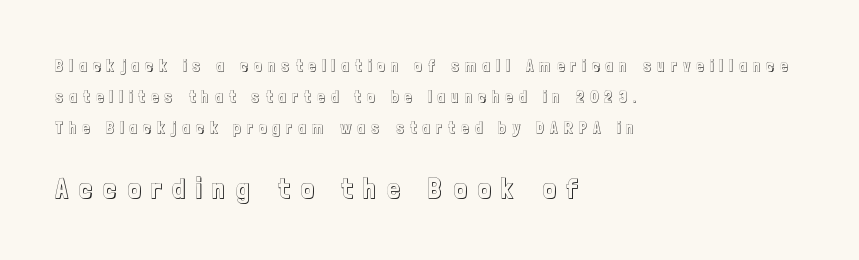
The image shows 28 px condensed type, upright; set left-aligned, loose line spacing (1.95x), unusually wide letter spacing (+0.39 em), not underlined; the second (bottom) block is 1.75x larger; a medium x-height.
